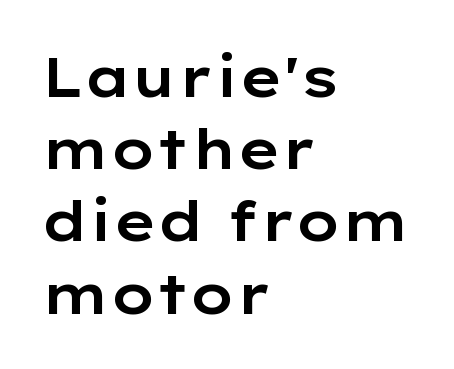
Character widths vary here, with narrow letters taking less room than wide ones. Descenders are the only things crossing below the line. Observe the ordinary spacing: letters are neighbours, not strangers. These lines are composed in type without serifs. This sample uses an upright cut, with every glyph sitting square on the baseline. The lines sit at an ordinary, default distance from one another.
